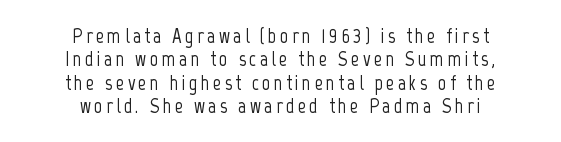
Notice how the stems are strictly vertical — no italics here. The setting favours the middle, as headings and verse often do. Check the space under the baseline: it is left empty. Vertical spacing — tight.
